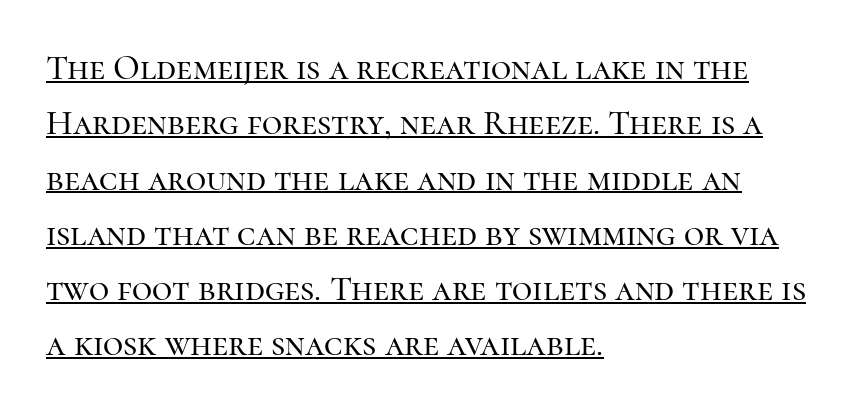
Q: Is the text italic (slanted)? A: No, it is upright.
Q: Is the typeface a serif or a sans-serif typeface? A: Serif.
Q: Is the text underlined? A: Yes.
Q: How is the paragraph aligned? A: Left-aligned.
Q: Is the spacing between letters normal or unusually wide? A: Normal.
Q: Is the spacing between lines tight, normal or loose? A: Normal.
Q: Width (condensed, normal, or wide)? A: Normal.
Q: Stroke contrast? A: High.
Q: x-height? A: Medium.
Q: Monospaced? A: No.
